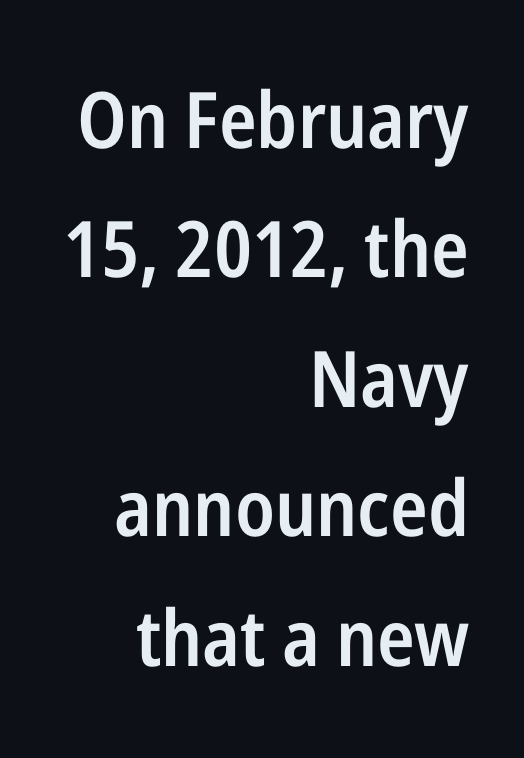
The image shows 78 px semibold, condensed sans-serif type, upright; set right-aligned, normal line spacing (1.66x), normal letter spacing, not underlined; low stroke contrast and a medium x-height.
